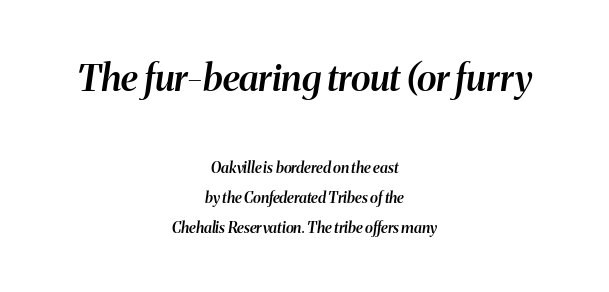
On the weight axis this lands at semibold, roughly 600. No word sits above an underline. Looks like regular typesetting: each glyph gets only the width it needs. The typesetter chose a symmetrical, centered arrangement here. Does the lettering tilt? It does — this is italic.
